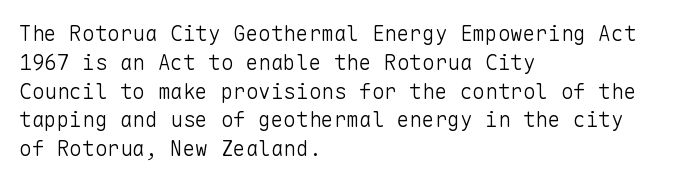
The image shows 21 px text type, upright; set left-aligned, normal line spacing (1.37x), normal letter spacing, not underlined.
